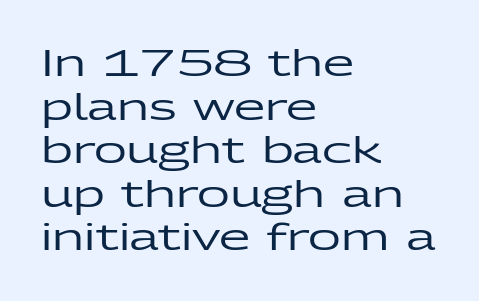
Does the lettering tilt? It doesn't — this is upright. A typesetter would call this proportional, since set widths differ per character. Glance below the letters and you will spot only blank space. The tracking reads as untouched default to a designer's eye. The passage shown is typeset with a sans-serif family.
